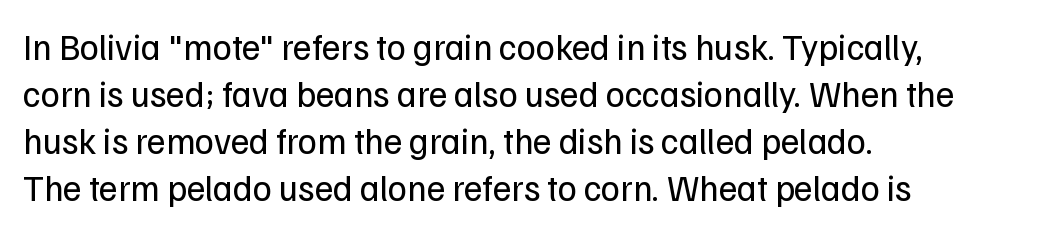
Q: Is the text bold? A: No.
Q: Is the text italic (slanted)? A: No, it is upright.
Q: Is the typeface a serif or a sans-serif typeface? A: Sans-serif.
Q: Is the text underlined? A: No.
Q: How is the paragraph aligned? A: Left-aligned.
Q: Is the spacing between letters normal or unusually wide? A: Normal.
Q: Is the spacing between lines tight, normal or loose? A: Normal.
Q: Width (condensed, normal, or wide)? A: Normal.
Q: Stroke contrast? A: Low.
Q: x-height? A: Medium.
Q: Monospaced? A: No.
